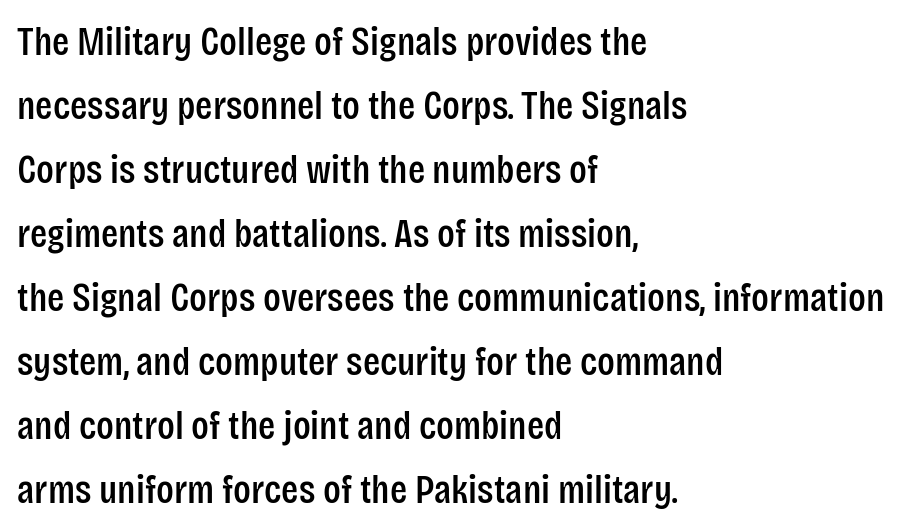
Q: Is the text italic (slanted)? A: No, it is upright.
Q: Is the typeface a serif or a sans-serif typeface? A: Sans-serif.
Q: Is the text underlined? A: No.
Q: How is the paragraph aligned? A: Left-aligned.
Q: Is the spacing between letters normal or unusually wide? A: Normal.
Q: Is the spacing between lines tight, normal or loose? A: Normal.
Q: Width (condensed, normal, or wide)? A: Condensed.
Q: Stroke contrast? A: Low.
Q: x-height? A: Large.
Q: Monospaced? A: No.
